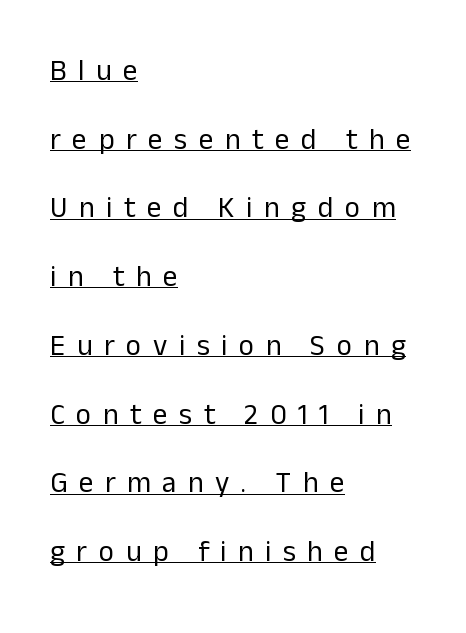
The image shows 29 px regular-weight sans-serif type, upright; set left-aligned, loose line spacing (2.37x), unusually wide letter spacing (+0.4 em), underlined; low stroke contrast and a medium x-height.
